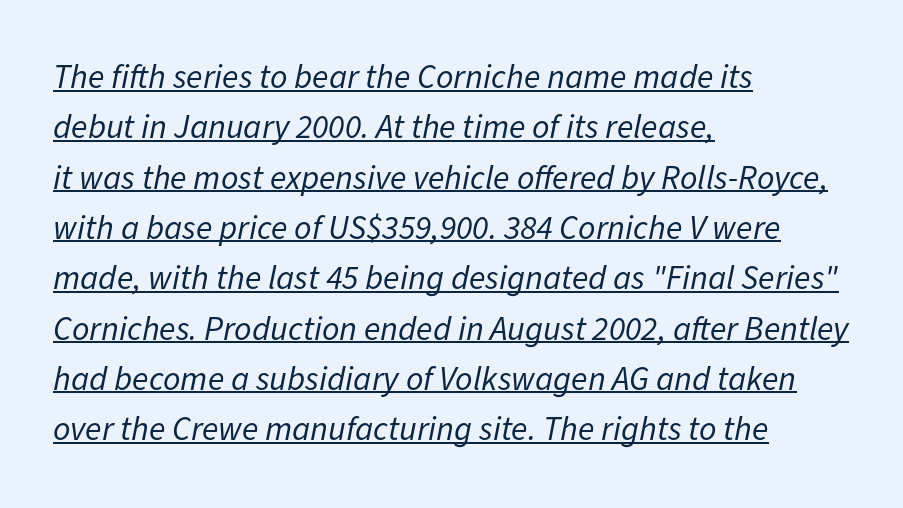
Q: Is the text bold? A: No.
Q: Is the text italic (slanted)? A: Yes, it leans right by about 11 degrees.
Q: Is the text underlined? A: Yes.
Q: How is the paragraph aligned? A: Left-aligned.
Q: Is the spacing between letters normal or unusually wide? A: Normal.
Q: Is the spacing between lines tight, normal or loose? A: Normal.
Q: Width (condensed, normal, or wide)? A: Normal.
Q: Stroke contrast? A: Low.
Q: x-height? A: Medium.
Q: Monospaced? A: No.
